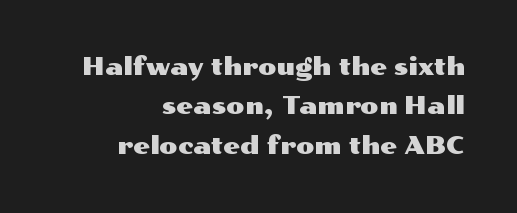
Q: Is the text italic (slanted)? A: No, it is upright.
Q: Is the text underlined? A: No.
Q: How is the paragraph aligned? A: Right-aligned.
Q: Is the spacing between letters normal or unusually wide? A: Normal.
Q: Is the spacing between lines tight, normal or loose? A: Normal.
